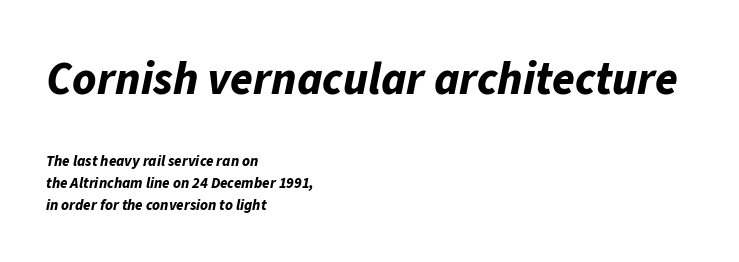
{"italic": "yes", "lean": "right", "slant_degrees": 11, "bold": "yes", "weight": "bold", "width": "normal", "stroke_contrast": "low", "x_height": "medium", "monospaced": "no", "underline": "no", "align": "left", "line_spacing": "normal", "line_spacing_ratio": 1.46, "letter_spacing": "normal", "letter_spacing_em": 0.0, "larger_block": "first", "size_ratio": 3.07, "glyph_px": 46}
